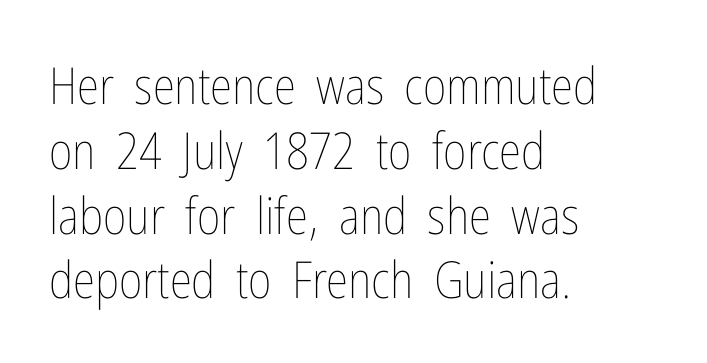
Q: Is the text bold? A: No.
Q: Is the text italic (slanted)? A: No, it is upright.
Q: Is the text underlined? A: No.
Q: How is the paragraph aligned? A: Left-aligned.
Q: Is the spacing between letters normal or unusually wide? A: Normal.
Q: Is the spacing between lines tight, normal or loose? A: Normal.
Q: Width (condensed, normal, or wide)? A: Condensed.
Q: Stroke contrast? A: Low.
Q: x-height? A: Medium.
Q: Monospaced? A: No.
